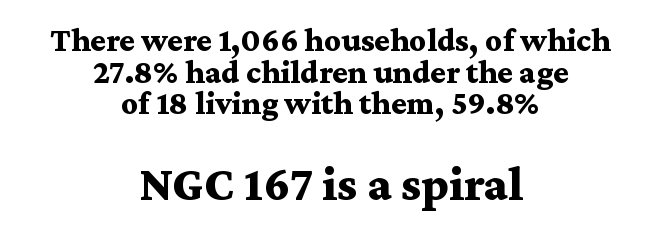
The passage shown stacks its lines with hardly any gap. The lines in this sample share a center point and differ in where they start and stop. Quick note: not italic, upright. Typesetter's note: full bold, strokes at maximum text heaviness.
